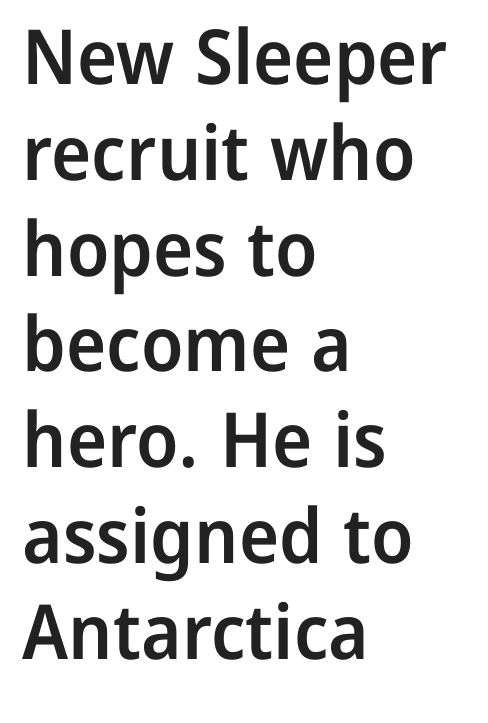
{"serif": "no", "italic": "no", "bold": "semi", "weight": "semibold", "width": "normal", "stroke_contrast": "low", "x_height": "medium", "monospaced": "no", "underline": "no", "align": "left", "line_spacing": "normal", "line_spacing_ratio": 1.26, "letter_spacing": "normal", "letter_spacing_em": 0.0, "glyph_px": 76}
